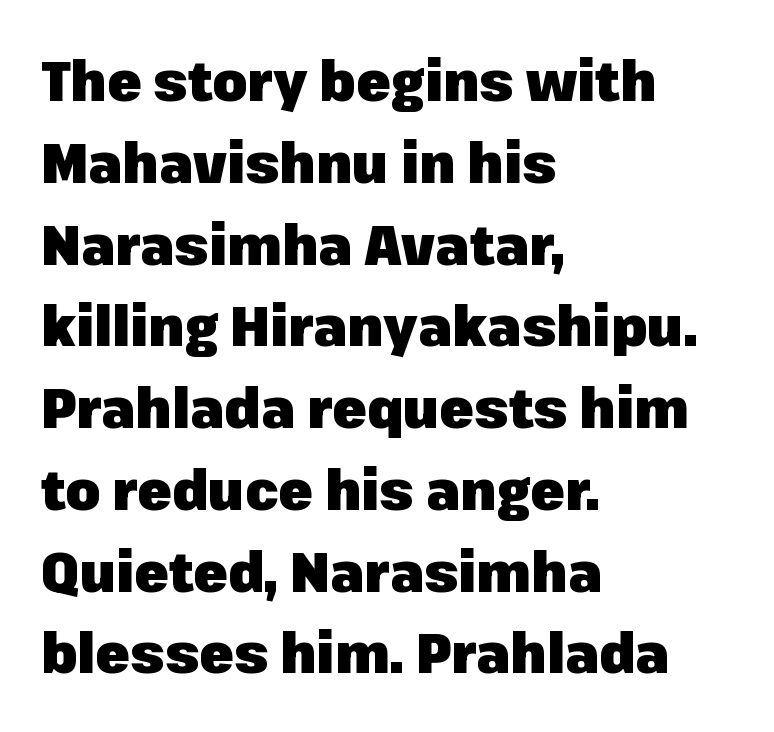
The block of text has a typical density, with ordinary space between rows. Spacing verdict: proportional, widths tailored to each character. Alignment: flush left. This is the regular roman posture of the typeface. Strong, thick strokes mark this as bold type. Only glyphs here, with clear space below each row.
